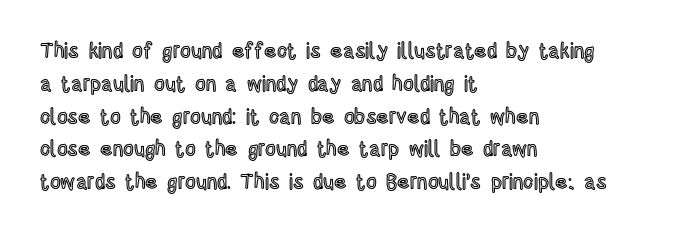
Q: Is the text italic (slanted)? A: No, it is upright.
Q: Is the text underlined? A: No.
Q: How is the paragraph aligned? A: Left-aligned.
Q: Is the spacing between letters normal or unusually wide? A: Normal.
Q: Is the spacing between lines tight, normal or loose? A: Normal.
